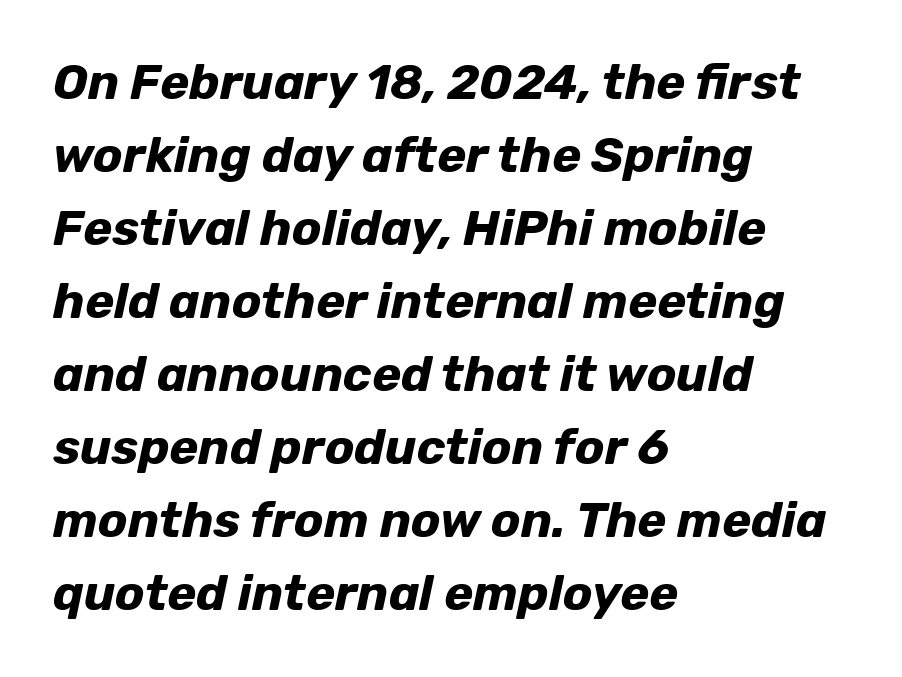
Q: Is the text bold? A: Yes.
Q: Is the text italic (slanted)? A: Yes, it leans right by about 12 degrees.
Q: Is the text underlined? A: No.
Q: How is the paragraph aligned? A: Left-aligned.
Q: Is the spacing between letters normal or unusually wide? A: Normal.
Q: Is the spacing between lines tight, normal or loose? A: Normal.
Q: Width (condensed, normal, or wide)? A: Normal.
Q: Stroke contrast? A: Low.
Q: x-height? A: Medium.
Q: Monospaced? A: No.
